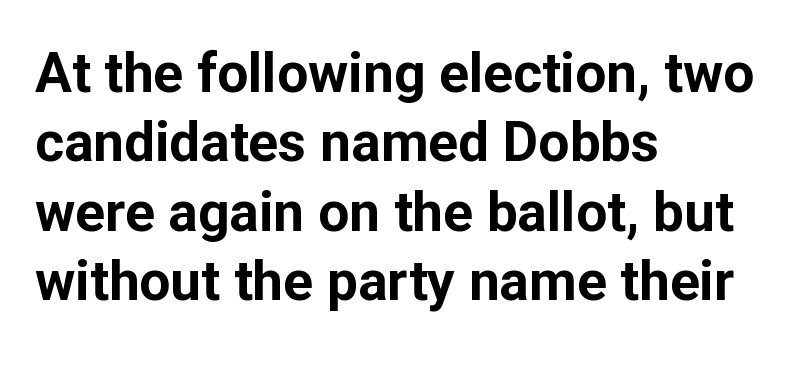
Is there much room between lines? A standard amount, neither cramped nor airy. Leftover space on each line is placed entirely after the last word. A typesetter would mark this as roman, not italic. Students, this is bold: see how much ink each stroke carries.
